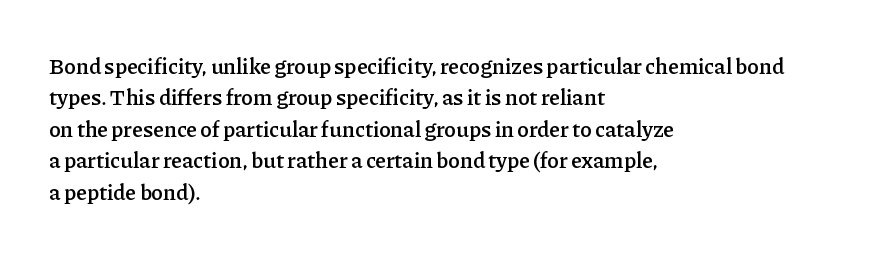
The image shows 22 px text type, upright; set left-aligned, normal line spacing (1.43x), normal letter spacing, not underlined.
